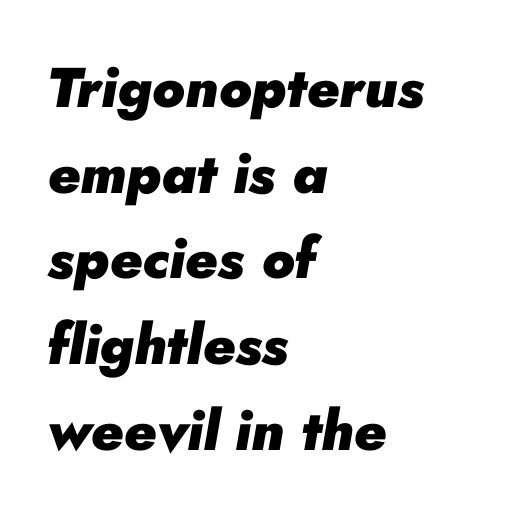
{"italic": "yes", "lean": "right", "slant_degrees": 10, "bold": "yes", "weight": "heavy", "width": "normal", "stroke_contrast": "low", "x_height": "small", "monospaced": "no", "underline": "no", "align": "left", "line_spacing": "normal", "line_spacing_ratio": 1.53, "letter_spacing": "normal", "letter_spacing_em": 0.0, "glyph_px": 56}
